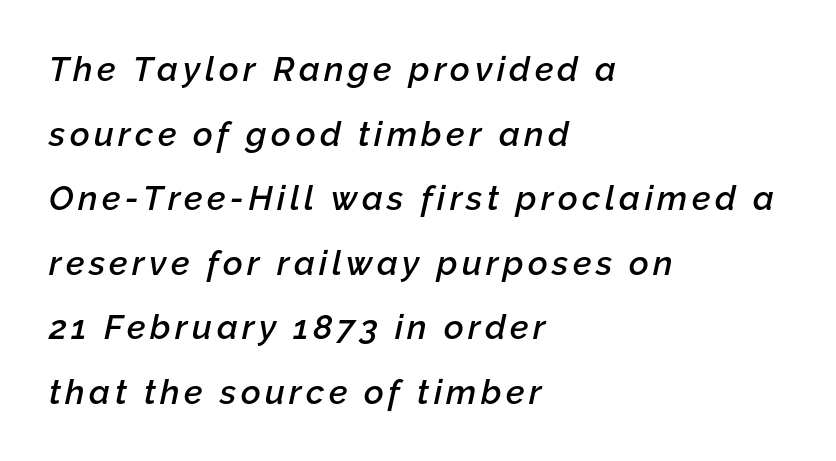
Spacing verdict: proportional, widths tailored to each character. The specimen omits any rule beneath the text block's lines. One-word summary of the alignment: left. Compared with an ordinary text face, these strokes are moderately heavier — a semibold.
